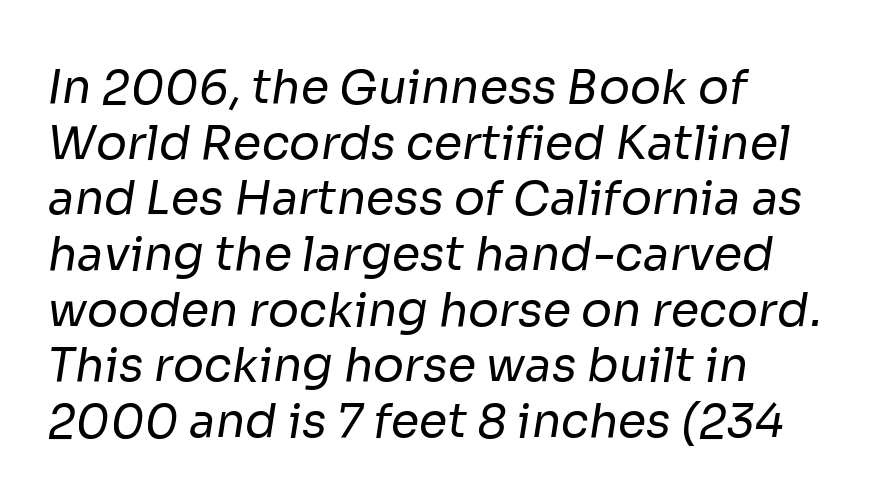
Q: Is the text bold? A: No.
Q: Is the typeface a serif or a sans-serif typeface? A: Sans-serif.
Q: Is the text underlined? A: No.
Q: How is the paragraph aligned? A: Left-aligned.
Q: Is the spacing between letters normal or unusually wide? A: Normal.
Q: Width (condensed, normal, or wide)? A: Normal.
Q: Stroke contrast? A: Low.
Q: x-height? A: Medium.
Q: Monospaced? A: No.
